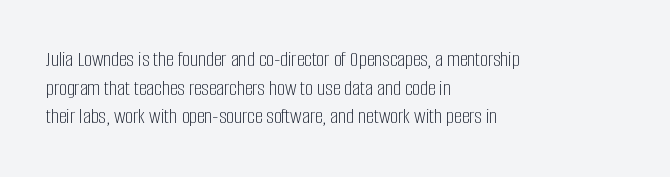
Q: Is the text bold? A: No.
Q: Is the text italic (slanted)? A: No, it is upright.
Q: Is the text underlined? A: No.
Q: How is the paragraph aligned? A: Left-aligned.
Q: Is the spacing between letters normal or unusually wide? A: Normal.
Q: Is the spacing between lines tight, normal or loose? A: Normal.
